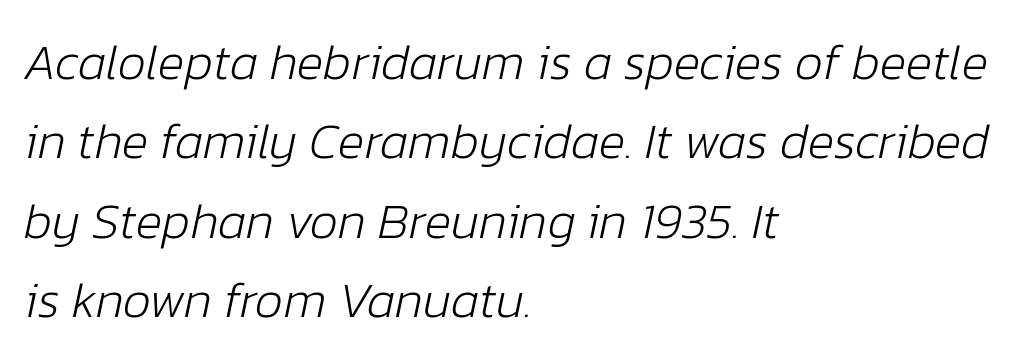
{"italic": "yes", "lean": "right", "slant_degrees": 12, "bold": "no", "weight": "light", "width": "normal", "stroke_contrast": "low", "x_height": "medium", "monospaced": "no", "underline": "no", "align": "left", "line_spacing": "normal", "line_spacing_ratio": 1.59, "letter_spacing": "normal", "letter_spacing_em": 0.0, "glyph_px": 50}
